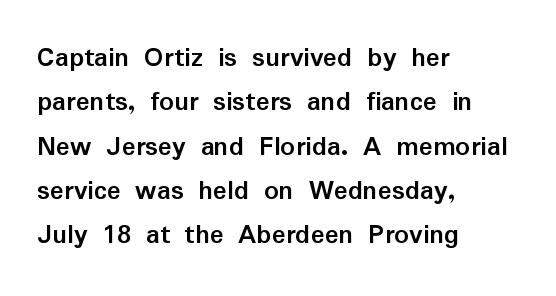
Each letter's strokes conclude bluntly, with no projecting serifs. Thick stems and heavy bowls — unmistakably bold. The type is set solid horizontally, with unmodified tracking. The rag falls on the right side of this text block. The type sits square on the baseline with zero lean. The passage shown is typed in a proportional face where columns would drift.
